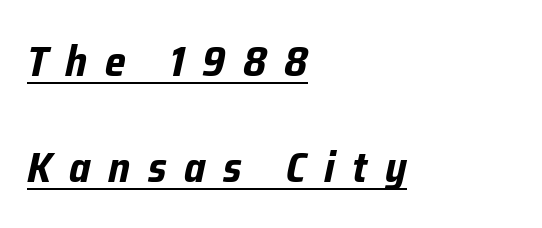
This sample has the flowing, uneven cadence of proportional lettering. Horizontally, the lines are justified to the leading edge only. The leading is generous, giving the passage an open texture. The text carries the slant typical of an italic or oblique font. Letter spacing: wide. Decoration check: the copy is underlined.
